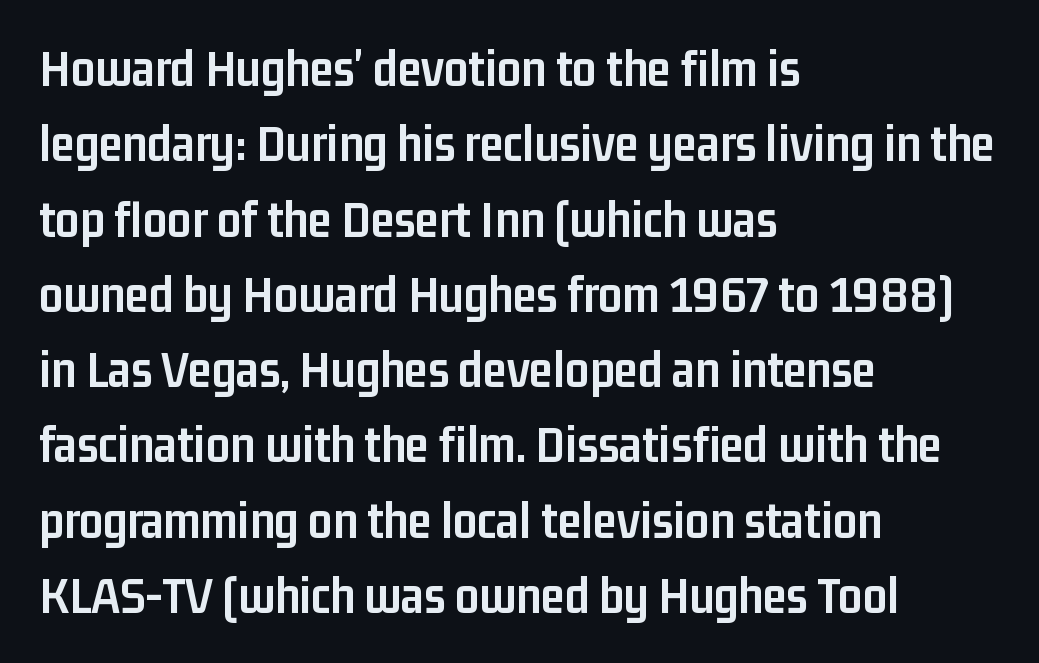
The image shows 53 px semibold, condensed sans-serif type, upright; set left-aligned, normal line spacing (1.42x), normal letter spacing, not underlined; low stroke contrast and a medium x-height.
